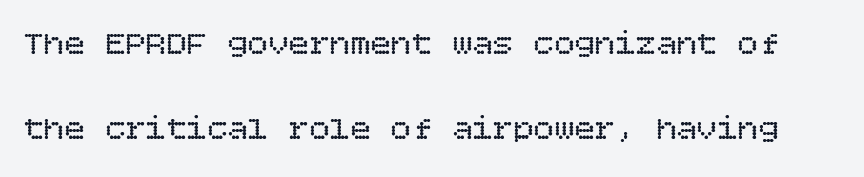
{"italic": "no", "bold": "no", "weight": "regular", "width": "normal", "stroke_contrast": "low", "x_height": "large", "underline": "no", "line_spacing": "loose", "line_spacing_ratio": 2.49, "letter_spacing": "normal", "letter_spacing_em": 0.0, "glyph_px": 34}
